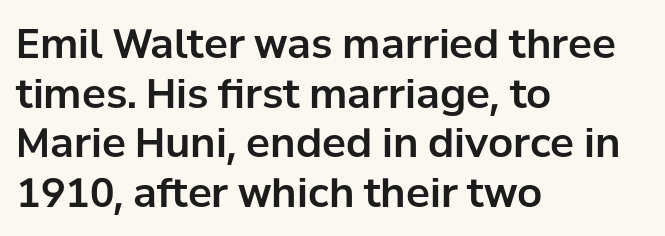
{"serif": "no", "italic": "no", "width": "normal", "stroke_contrast": "low", "x_height": "medium", "monospaced": "no", "underline": "no", "align": "left", "line_spacing_ratio": 1.24, "letter_spacing": "normal", "letter_spacing_em": 0.0, "glyph_px": 40}
